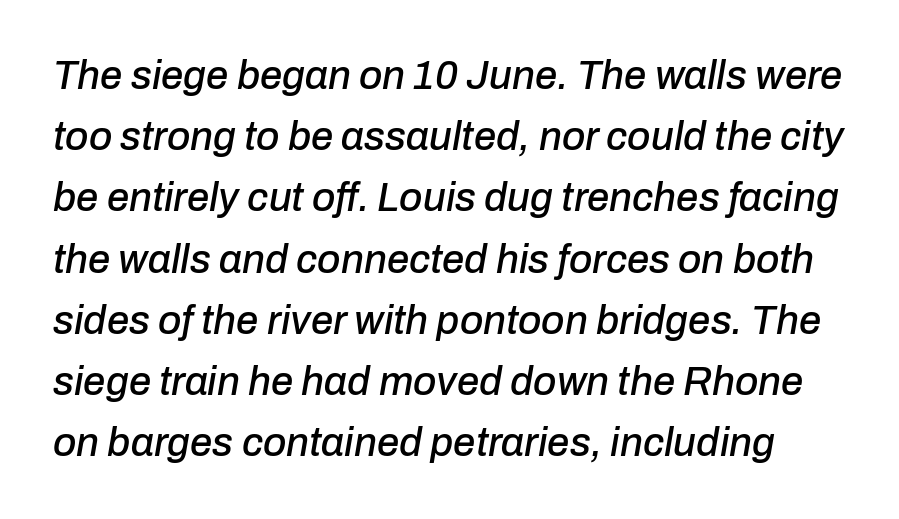
The image shows 40 px text type, italic (leaning right); set normal line spacing (1.53x), normal letter spacing, not underlined; low stroke contrast and a medium x-height.
